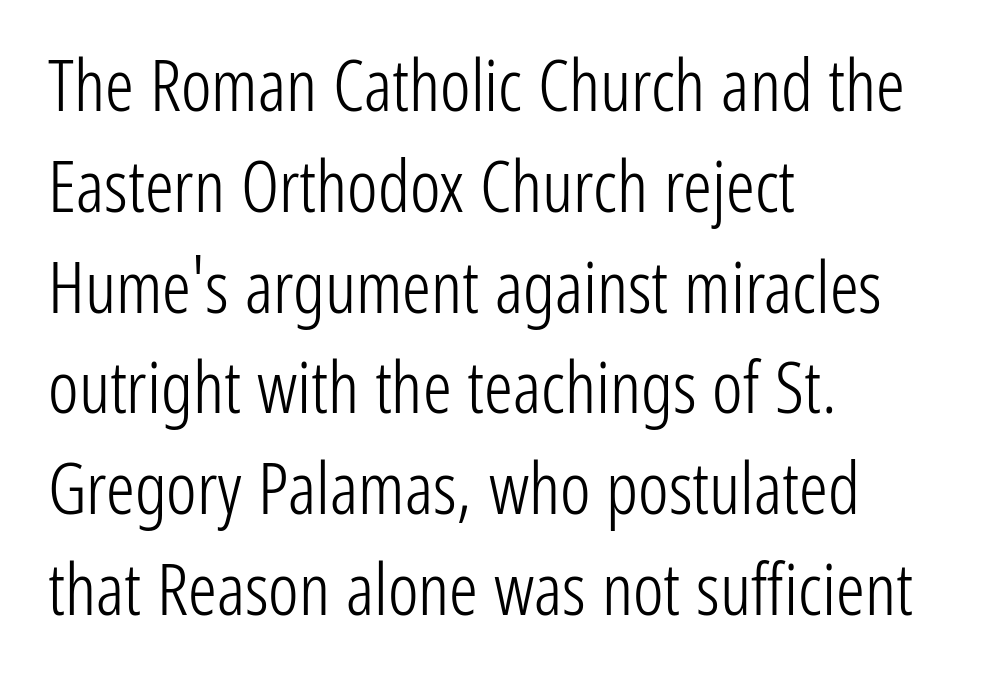
Q: Is the text bold? A: No.
Q: Is the text italic (slanted)? A: No, it is upright.
Q: Is the typeface a serif or a sans-serif typeface? A: Sans-serif.
Q: Is the text underlined? A: No.
Q: How is the paragraph aligned? A: Left-aligned.
Q: Is the spacing between letters normal or unusually wide? A: Normal.
Q: Is the spacing between lines tight, normal or loose? A: Normal.
Q: Width (condensed, normal, or wide)? A: Condensed.
Q: Stroke contrast? A: Low.
Q: x-height? A: Medium.
Q: Monospaced? A: No.
